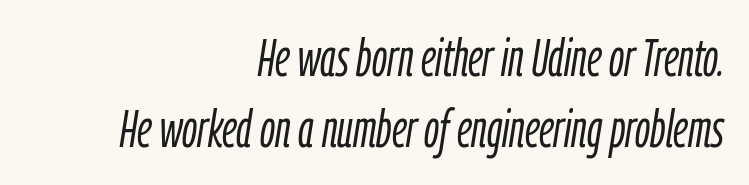
{"italic": "yes", "lean": "right", "slant_degrees": 9, "bold": "no", "weight": "light", "width": "condensed", "stroke_contrast": "low", "x_height": "medium", "monospaced": "no", "underline": "no", "align": "right", "line_spacing": "normal", "line_spacing_ratio": 1.37, "letter_spacing": "normal", "letter_spacing_em": 0.0, "glyph_px": 52}
